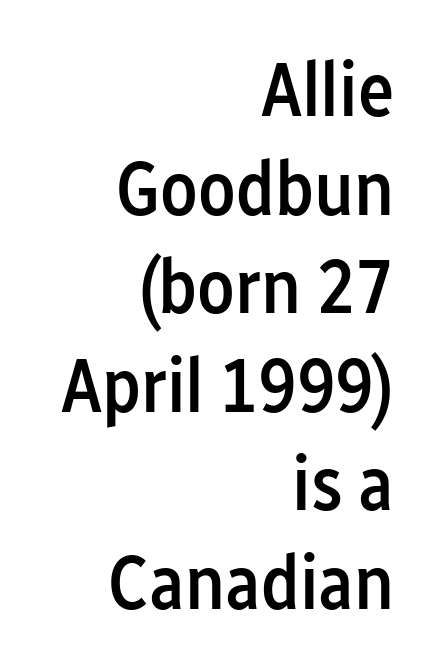
{"serif": "no", "italic": "no", "bold": "semi", "weight": "semibold", "width": "condensed", "stroke_contrast": "low", "x_height": "medium", "monospaced": "no", "underline": "no", "align": "right", "line_spacing": "normal", "line_spacing_ratio": 1.28, "letter_spacing": "normal", "letter_spacing_em": 0.0, "glyph_px": 77}
